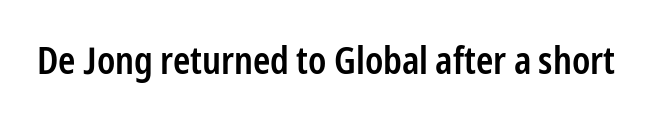
Q: Is the text bold? A: Semi-bold.
Q: Is the text italic (slanted)? A: No, it is upright.
Q: Is the typeface a serif or a sans-serif typeface? A: Sans-serif.
Q: Is the text underlined? A: No.
Q: Is the spacing between letters normal or unusually wide? A: Normal.
Q: Width (condensed, normal, or wide)? A: Condensed.
Q: Stroke contrast? A: Low.
Q: x-height? A: Medium.
Q: Monospaced? A: No.
